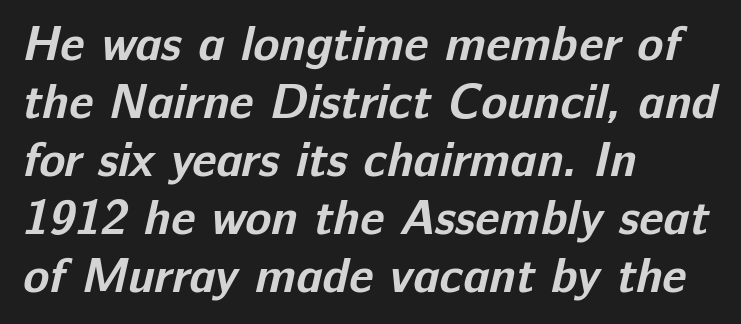
Q: Is the text bold? A: Yes.
Q: Is the typeface a serif or a sans-serif typeface? A: Sans-serif.
Q: Is the text underlined? A: No.
Q: How is the paragraph aligned? A: Left-aligned.
Q: Is the spacing between letters normal or unusually wide? A: Normal.
Q: Width (condensed, normal, or wide)? A: Normal.
Q: Stroke contrast? A: Low.
Q: x-height? A: Medium.
Q: Monospaced? A: No.
